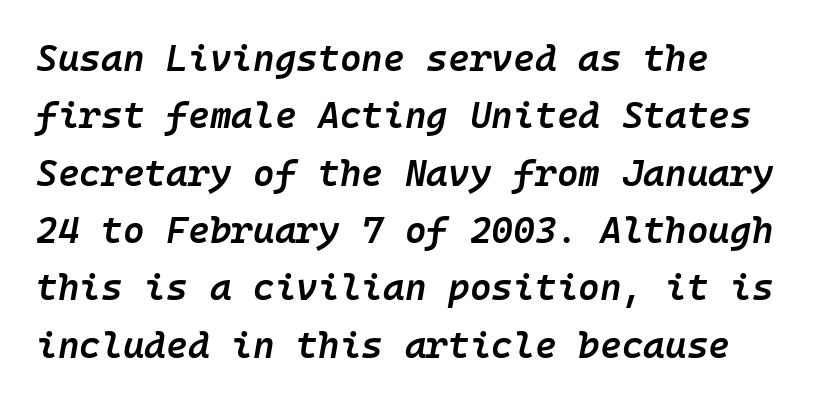
{"italic": "yes", "lean": "right", "slant_degrees": 10, "bold": "semi", "weight": "semibold", "width": "normal", "stroke_contrast": "low", "x_height": "medium", "underline": "no", "line_spacing": "normal", "line_spacing_ratio": 1.55, "letter_spacing": "normal", "letter_spacing_em": 0.0, "glyph_px": 37}
